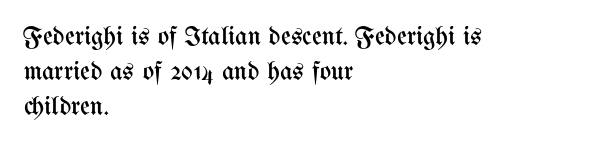
The image shows 27 px text type, upright; set left-aligned, normal line spacing (1.3x), normal letter spacing, not underlined.
